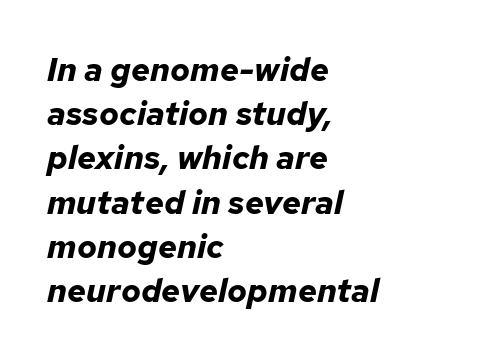
Q: Is the text bold? A: Yes.
Q: Is the text italic (slanted)? A: Yes, it leans right by about 12 degrees.
Q: Is the text underlined? A: No.
Q: How is the paragraph aligned? A: Left-aligned.
Q: Is the spacing between letters normal or unusually wide? A: Normal.
Q: Is the spacing between lines tight, normal or loose? A: Normal.
Q: Width (condensed, normal, or wide)? A: Normal.
Q: Stroke contrast? A: Low.
Q: x-height? A: Medium.
Q: Monospaced? A: No.
